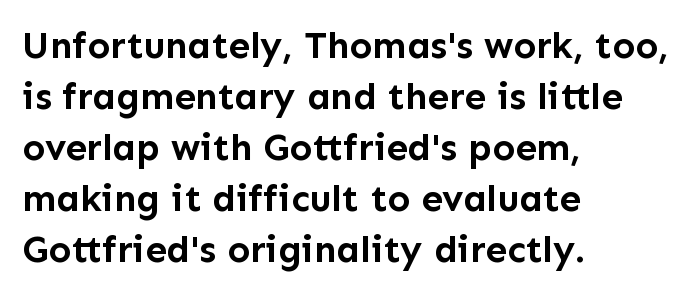
Check where the strokes stop: nothing finishes them off — pure sans. Bold? Absolutely — the strokes are thick and heavy. The setting favours the left margin, as ordinary paragraphs usually do. This is the regular roman posture of the typeface. Beneath every word, the page is bare.
